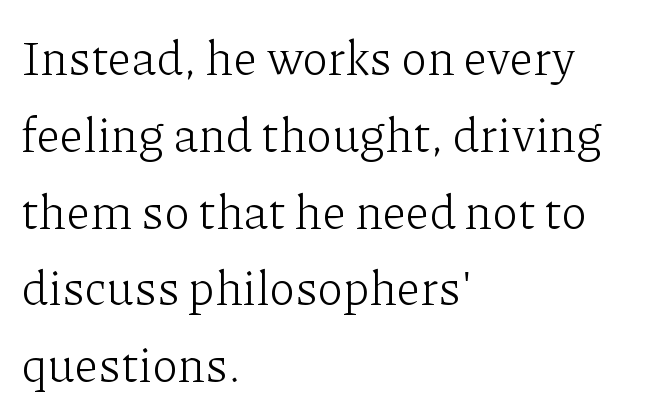
The image shows 48 px light serif type, upright; set left-aligned, normal line spacing (1.6x), normal letter spacing, not underlined; low stroke contrast and a medium x-height.
